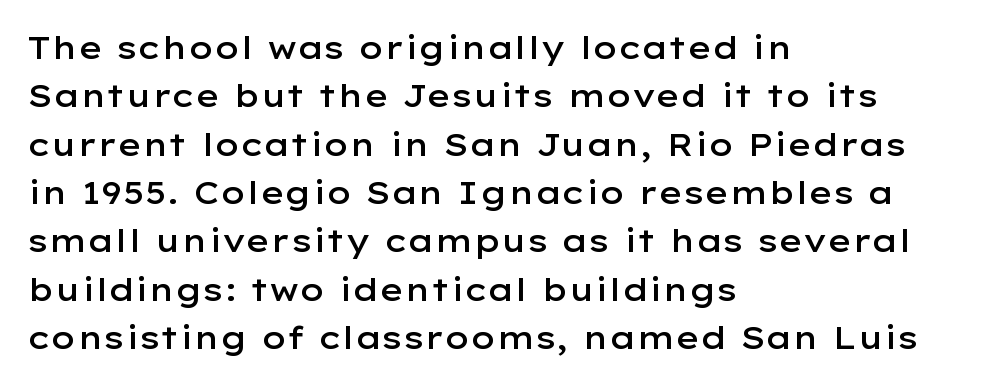
The image shows 32 px semibold, wide sans-serif type, upright; set left-aligned, normal line spacing (1.51x), normal letter spacing, not underlined; low stroke contrast and a medium x-height.
